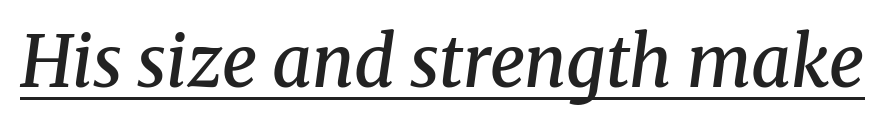
The image shows 70 px semibold serif type, italic (leaning right); set normal letter spacing, underlined; medium stroke contrast and a medium x-height.
